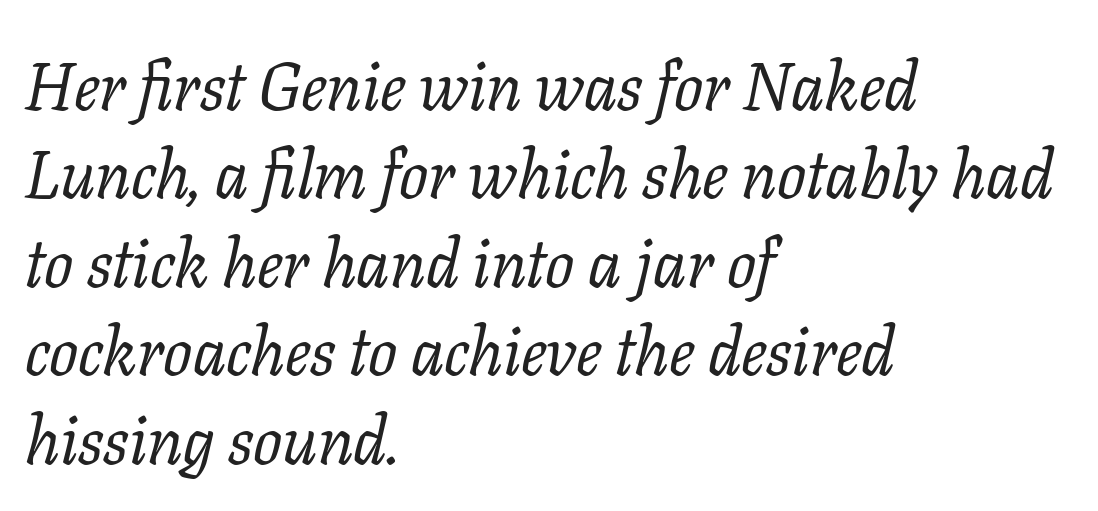
The image shows 68 px regular-weight serif type, italic (leaning right); set left-aligned, normal line spacing (1.3x), normal letter spacing, not underlined; low stroke contrast and a medium x-height.
